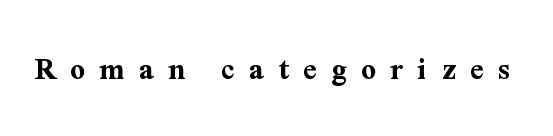
Font category for this specimen: serif. Vertical strokes here are truly vertical. Beneath every word, the page is bare. Letter spacing: wide.
